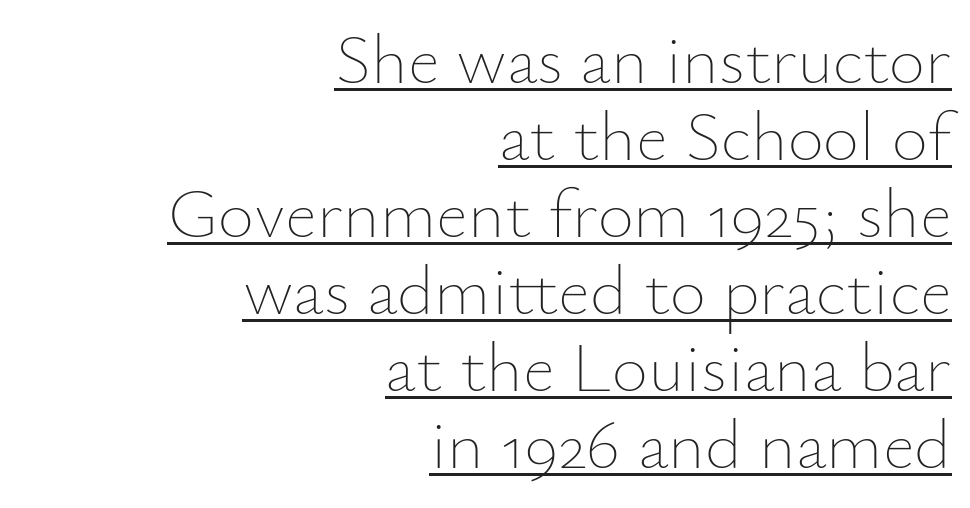
{"italic": "no", "bold": "no", "weight": "thin", "width": "normal", "stroke_contrast": "low", "x_height": "small", "monospaced": "no", "underline": "yes", "align": "right", "line_spacing": "tight", "line_spacing_ratio": 1.1, "letter_spacing": "normal", "letter_spacing_em": 0.0, "glyph_px": 70}
